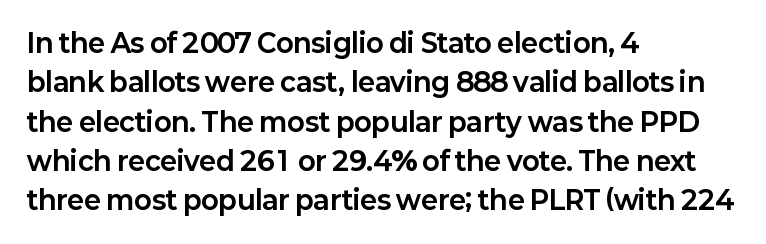
Typeset ragged right — the left edge is the straight one. The passage shown is not underscored anywhere. The lettering stays uniformly vertical, giving the passage a roman look. Short note: letters normally spaced.
